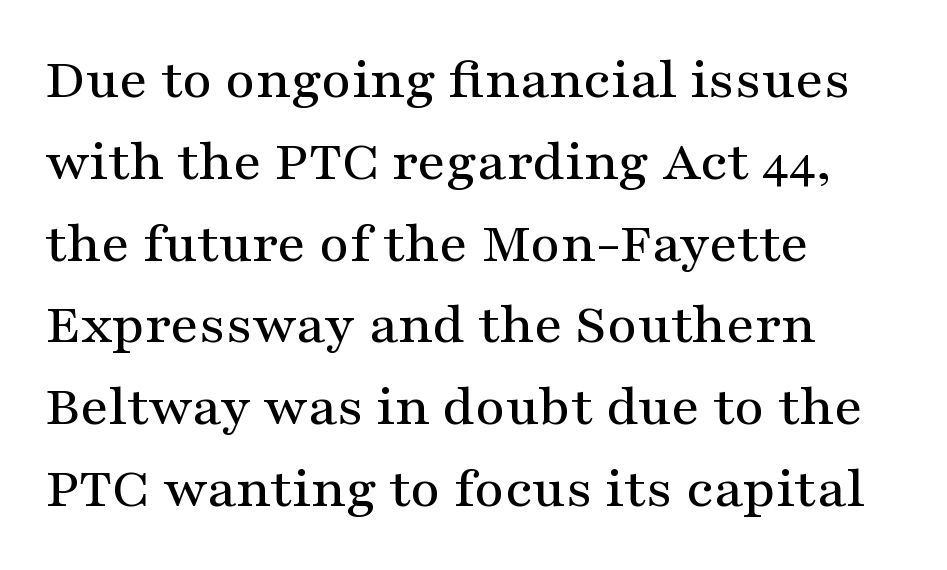
Q: Is the text italic (slanted)? A: No, it is upright.
Q: Is the typeface a serif or a sans-serif typeface? A: Serif.
Q: Is the text underlined? A: No.
Q: How is the paragraph aligned? A: Left-aligned.
Q: Is the spacing between letters normal or unusually wide? A: Normal.
Q: Is the spacing between lines tight, normal or loose? A: Normal.
Q: Width (condensed, normal, or wide)? A: Wide.
Q: Stroke contrast? A: Medium.
Q: x-height? A: Medium.
Q: Monospaced? A: No.
